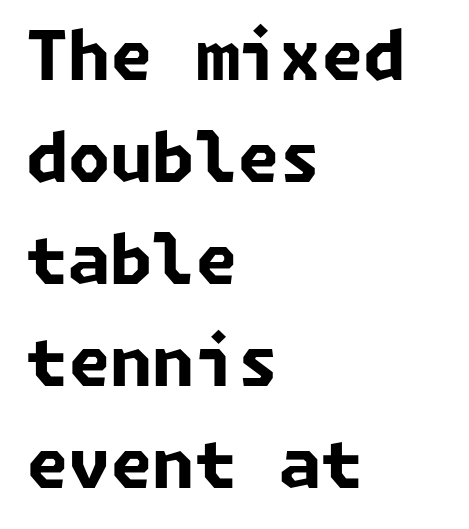
{"serif": "no", "bold": "yes", "weight": "bold", "width": "normal", "stroke_contrast": "low", "x_height": "medium", "underline": "no", "align": "left", "line_spacing": "normal", "line_spacing_ratio": 1.5, "letter_spacing": "normal", "letter_spacing_em": 0.0, "glyph_px": 68}
